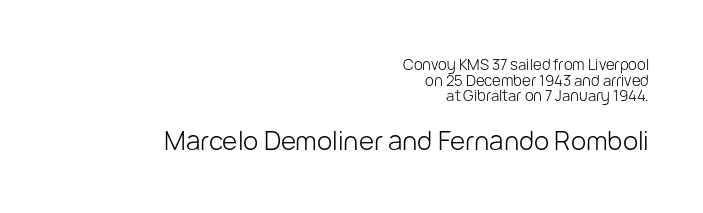
{"italic": "no", "bold": "no", "underline": "no", "align": "right", "line_spacing": "tight", "line_spacing_ratio": 1.05, "letter_spacing": "normal", "letter_spacing_em": 0.0, "larger_block": "second", "size_ratio": 1.73, "glyph_px": 26}
